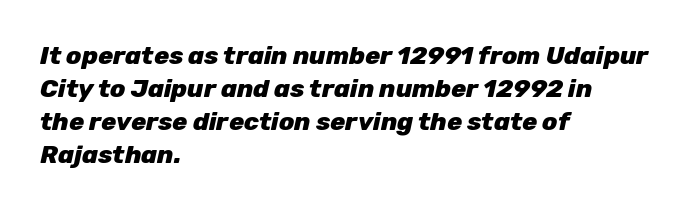
Q: Is the text bold? A: Yes.
Q: Is the text italic (slanted)? A: Yes, it leans right by about 12 degrees.
Q: Is the text underlined? A: No.
Q: How is the paragraph aligned? A: Left-aligned.
Q: Is the spacing between letters normal or unusually wide? A: Normal.
Q: Is the spacing between lines tight, normal or loose? A: Normal.
